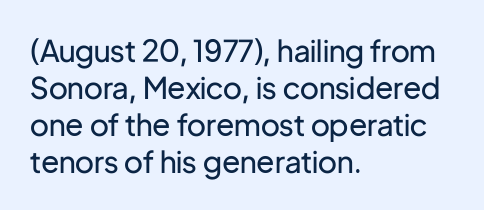
The image shows 30 px regular-weight sans-serif type, upright; set left-aligned, line spacing 1.23x, normal letter spacing, not underlined; low stroke contrast and a medium x-height.
